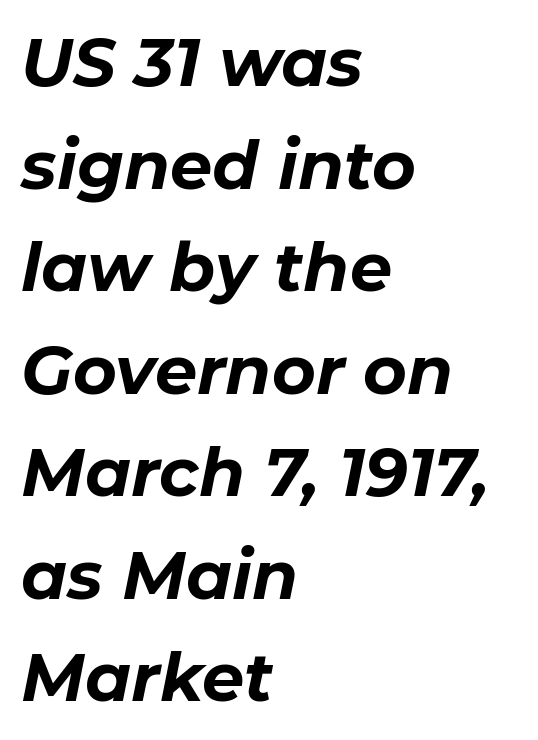
Nobody touched the tracking dial on this one. The designer left line spacing at the default. Pretty heavy lettering here — definitely bold. A typesetter would call this proportional, since set widths differ per character. There's an unmistakable incline to the writing here. Plain, unruled lines of type.
